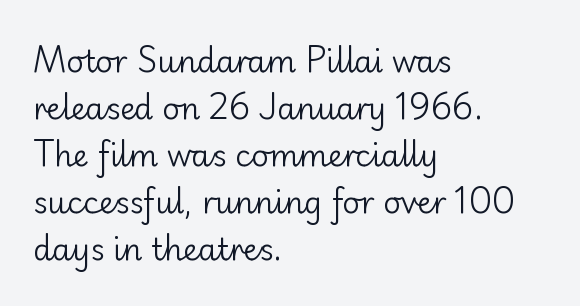
Q: Is the text bold? A: No.
Q: Is the text italic (slanted)? A: No, it is upright.
Q: Is the typeface a serif or a sans-serif typeface? A: Sans-serif.
Q: Is the text underlined? A: No.
Q: How is the paragraph aligned? A: Left-aligned.
Q: Is the spacing between letters normal or unusually wide? A: Normal.
Q: Is the spacing between lines tight, normal or loose? A: Normal.
Q: Width (condensed, normal, or wide)? A: Normal.
Q: Stroke contrast? A: Low.
Q: x-height? A: Small.
Q: Monospaced? A: No.
